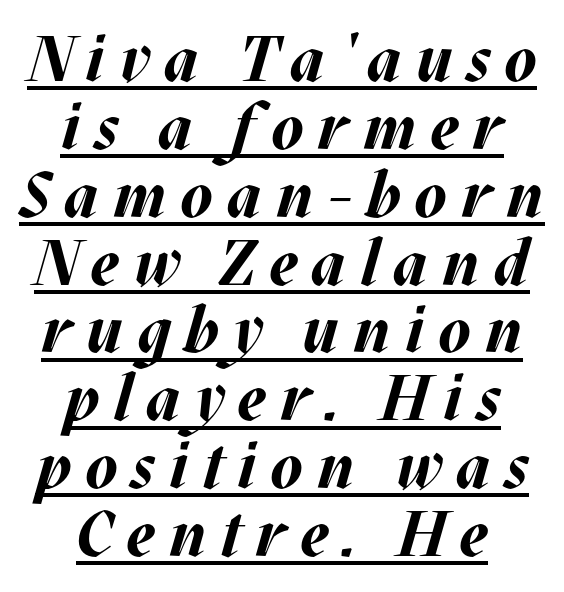
{"italic": "yes", "lean": "right", "slant_degrees": 17, "bold": "yes", "weight": "bold", "width": "normal", "stroke_contrast": "medium", "x_height": "large", "monospaced": "no", "underline": "yes", "align": "center", "line_spacing": "tight", "line_spacing_ratio": 1.06, "letter_spacing": "wide", "letter_spacing_em": 0.22, "glyph_px": 64}
